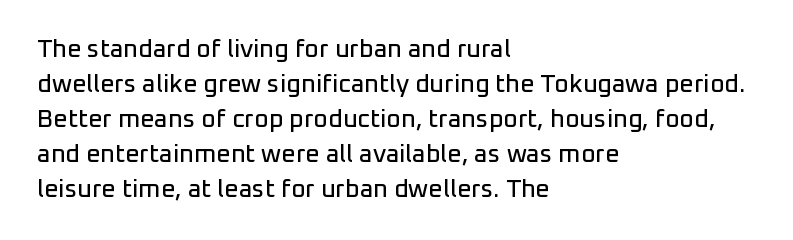
The image shows 25 px text type, upright; set left-aligned, normal line spacing (1.4x), normal letter spacing, not underlined.
